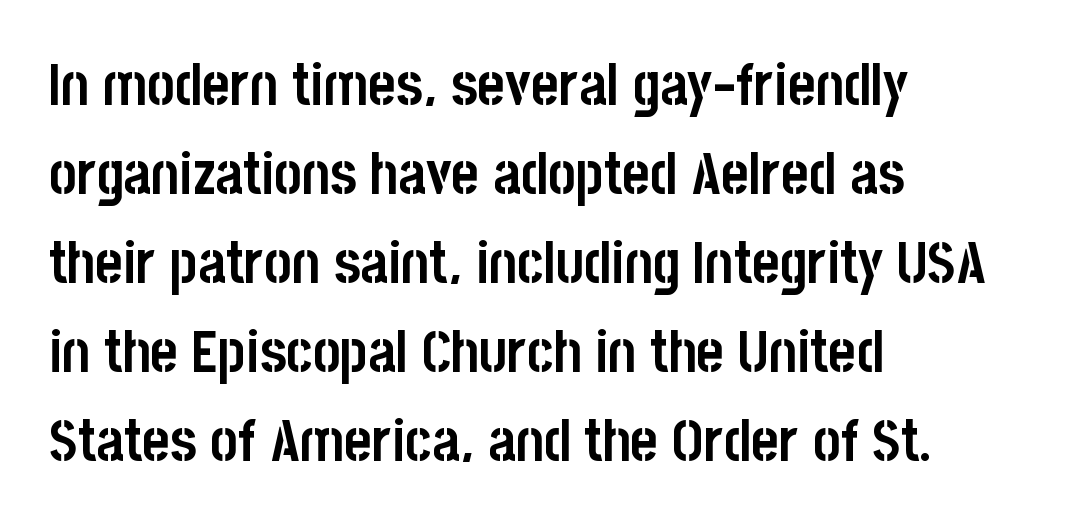
Proportional: the letters do not fall into vertical columns. Posture: straight, roman, zero tilt. Grotesque or geometric, the face here clearly has no serifs. The letters sit at their default tracking, neither squeezed nor spread. The typesetting leans heavy: a genuine bold. The typesetter chose a ragged-right arrangement here.
